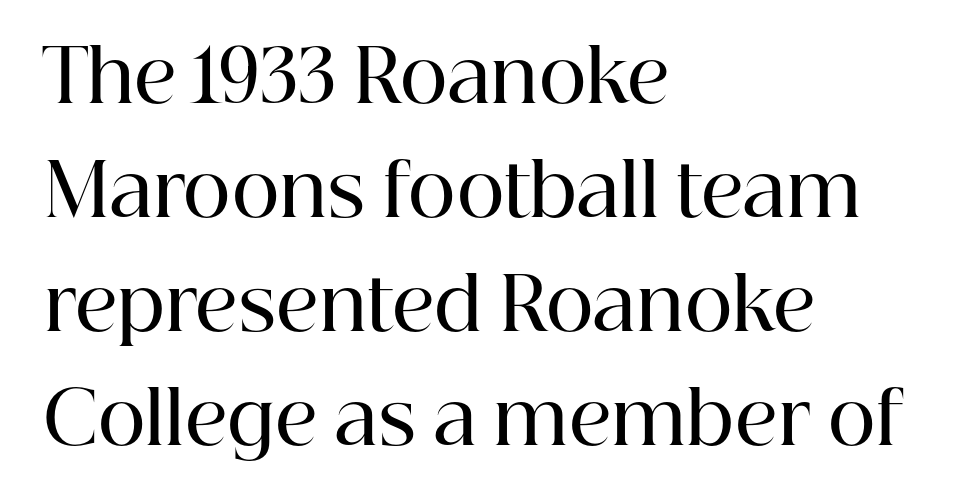
{"serif": "yes", "italic": "no", "bold": "semi", "weight": "semibold", "width": "normal", "stroke_contrast": "high", "x_height": "medium", "monospaced": "no", "underline": "no", "align": "left", "line_spacing": "normal", "line_spacing_ratio": 1.56, "letter_spacing": "normal", "letter_spacing_em": 0.0, "glyph_px": 73}
